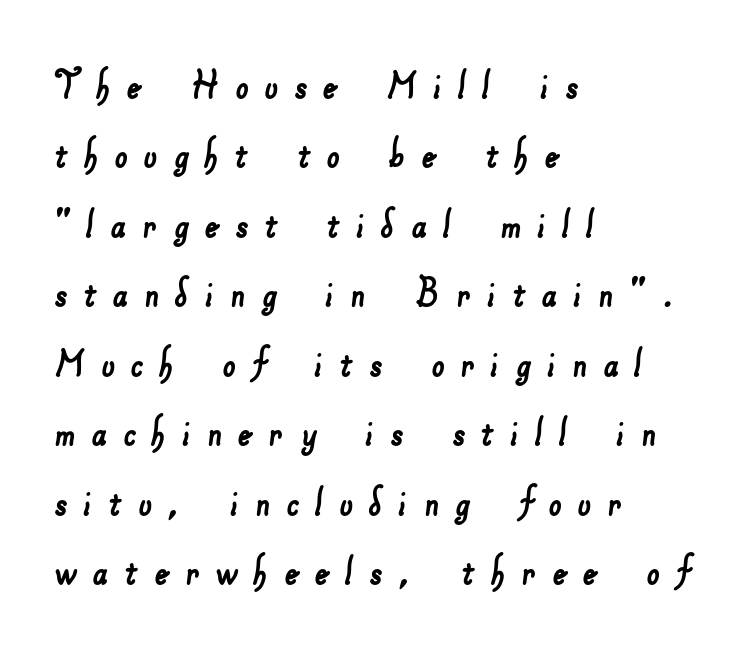
The letters carry no serifs — their stems end cleanly without finishing strokes. These lines sit exactly where default settings would place them. Think of a printed novel: that variable character pitch is what you see here. The horizontal fit of the characters is loose and conspicuously gappy.
